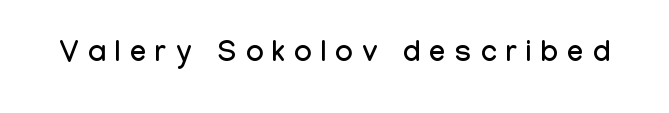
If you drew a line through each stem, it would be perfectly vertical. Glyph-to-glyph distance is far greater than everyday printed text. The passage shown is not underscored anywhere. The rendering uses natural spacing where letterforms have individual widths.
